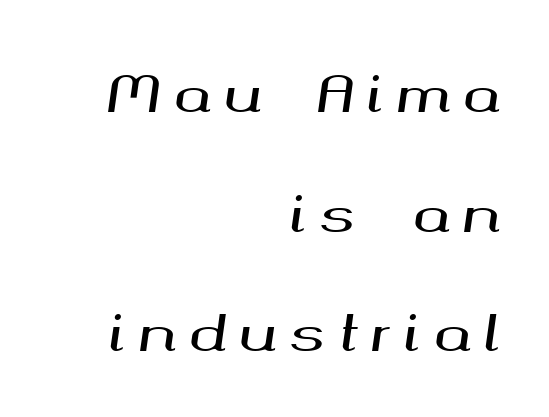
Q: Is the text italic (slanted)? A: Yes, it leans right by about 8 degrees.
Q: Is the text underlined? A: No.
Q: How is the paragraph aligned? A: Right-aligned.
Q: Is the spacing between letters normal or unusually wide? A: Unusually wide.
Q: Is the spacing between lines tight, normal or loose? A: Loose.
Q: Width (condensed, normal, or wide)? A: Wide.
Q: Stroke contrast? A: Medium.
Q: x-height? A: Medium.
Q: Monospaced? A: No.
